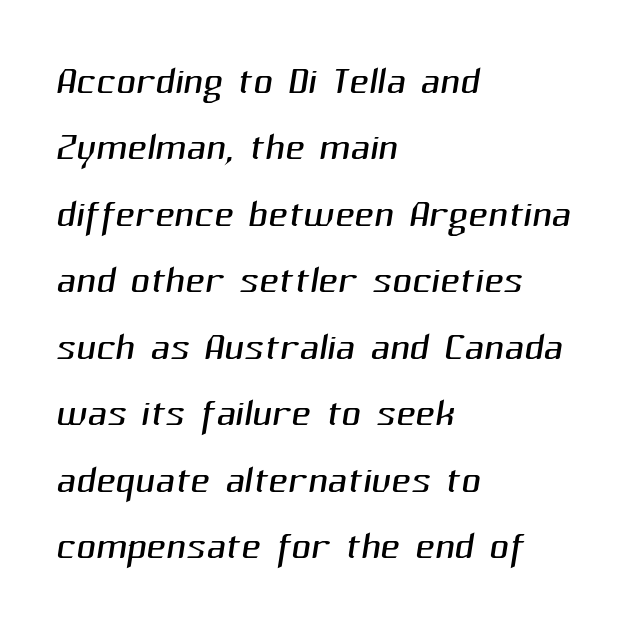
Q: Is the text bold? A: No.
Q: Is the typeface a serif or a sans-serif typeface? A: Sans-serif.
Q: Is the text underlined? A: No.
Q: How is the paragraph aligned? A: Left-aligned.
Q: Is the spacing between letters normal or unusually wide? A: Normal.
Q: Width (condensed, normal, or wide)? A: Normal.
Q: Stroke contrast? A: Medium.
Q: x-height? A: Medium.
Q: Monospaced? A: No.
